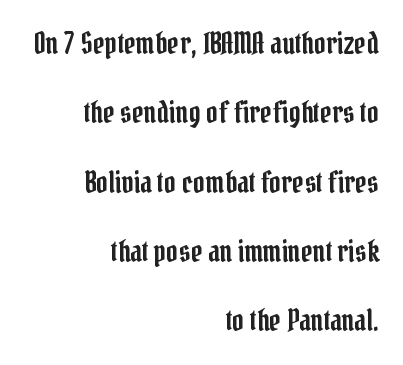
The image shows 29 px condensed serif type, upright; set right-aligned, loose line spacing (2.39x), normal letter spacing, not underlined; low stroke contrast and a medium x-height.
